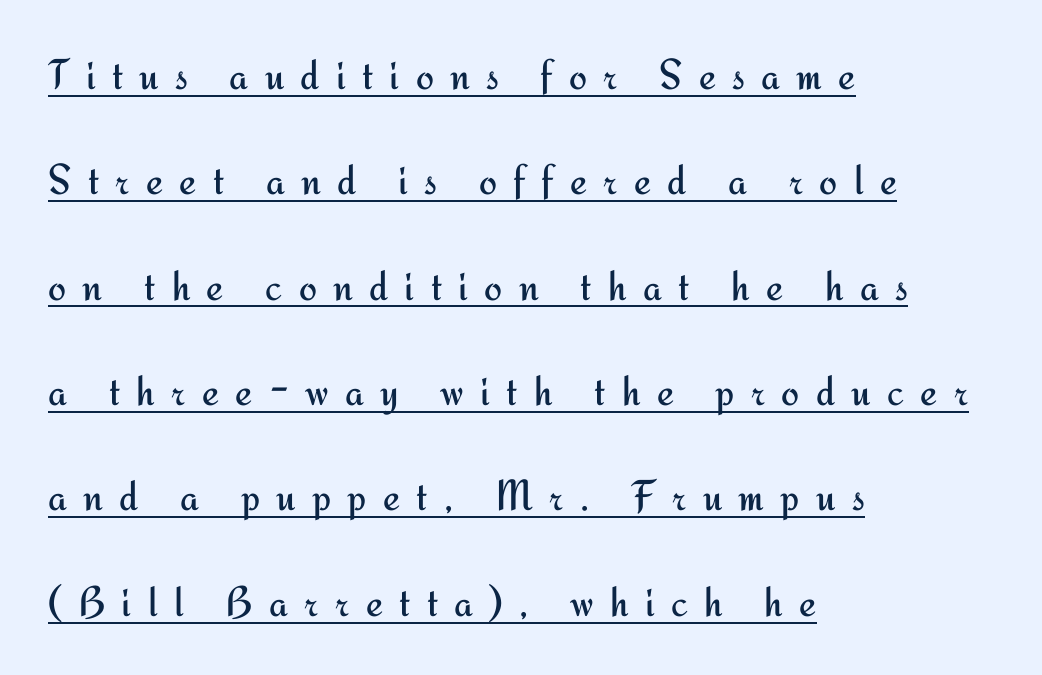
The image shows 43 px regular-weight sans-serif type, upright; set left-aligned, loose line spacing (2.45x), unusually wide letter spacing (+0.38 em), underlined; medium stroke contrast and a small x-height.
